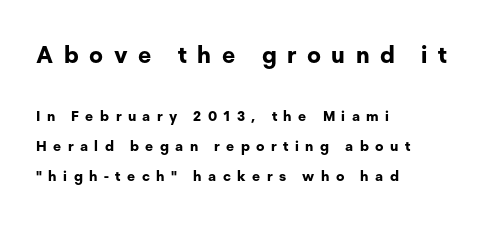
{"italic": "no", "bold": "yes", "underline": "no", "align": "left", "line_spacing": "loose", "line_spacing_ratio": 2.14, "letter_spacing": "wide", "letter_spacing_em": 0.46, "larger_block": "first", "size_ratio": 1.64, "glyph_px": 23}
